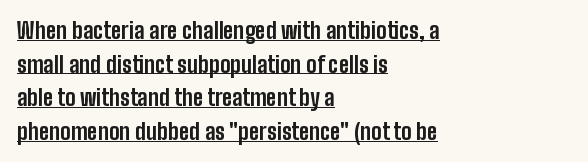
{"italic": "no", "bold": "yes", "underline": "yes", "align": "left", "line_spacing": "normal", "line_spacing_ratio": 1.53, "letter_spacing": "normal", "letter_spacing_em": 0.0, "glyph_px": 22}
